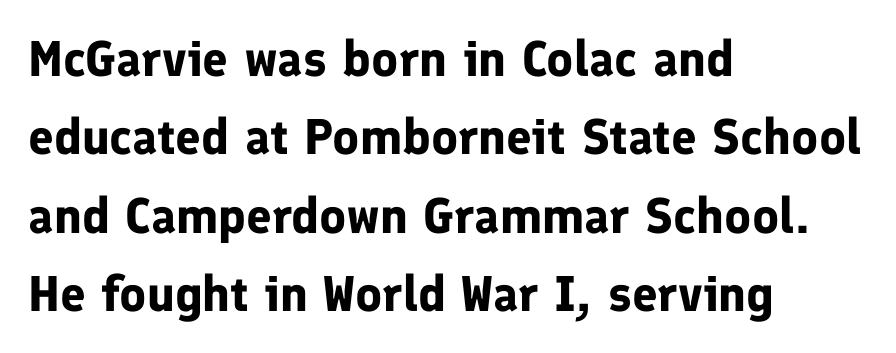
{"serif": "no", "italic": "no", "bold": "yes", "weight": "bold", "width": "normal", "stroke_contrast": "low", "x_height": "medium", "monospaced": "no", "underline": "no", "align": "left", "line_spacing": "normal", "line_spacing_ratio": 1.57, "letter_spacing": "normal", "letter_spacing_em": 0.0, "glyph_px": 50}
